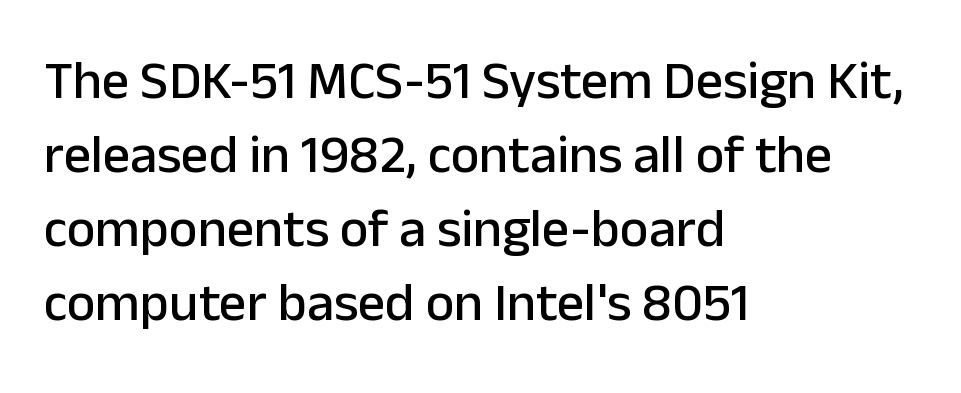
The image shows 54 px sans-serif type, upright; set left-aligned, normal line spacing (1.37x), normal letter spacing, not underlined; low stroke contrast and a medium x-height.
